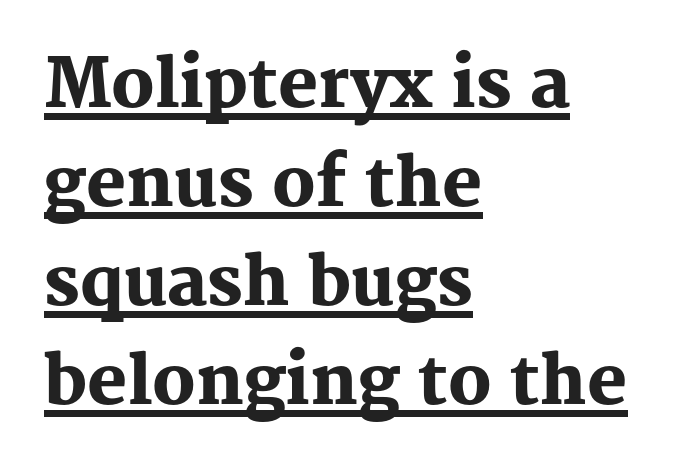
This sample keeps an unexceptional amount of space between lines. You could call the tracking neutral — neither tight nor loose. Do the characters align in a grid? No, the font is proportional. Bold? Absolutely — the strokes are thick and heavy. This is underlined copy, the kind a proofreader might mark for attention. This rendering uses left alignment, leaving the right contour irregular.
